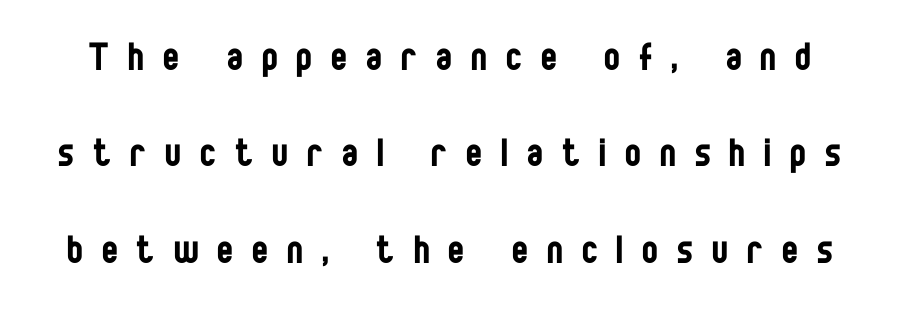
In terms of letterform style, serifs are entirely absent. This rendering widens character spacing well past its baseline value. The lettering holds an erect, upright posture throughout. Underline: absent. Does the leading feel generous? Absolutely, it's lavish.
